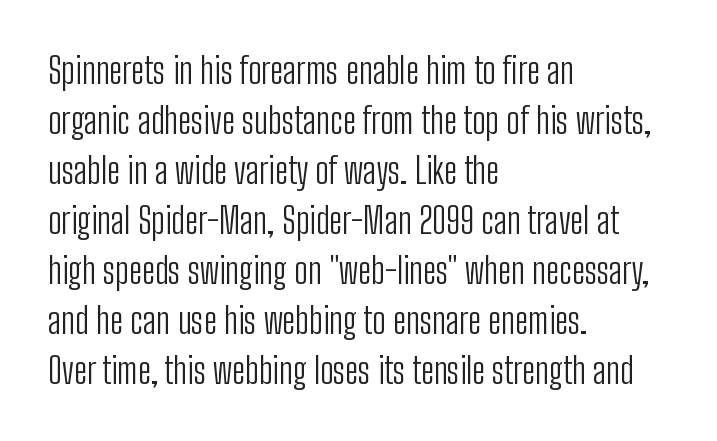
The strokes carry an ordinary text weight at most. The lines sit at an ordinary, default distance from one another. The letters advance in unequal steps, a hallmark of proportional type. The text was rendered using a sans face with plain stroke endings. Nobody touched the tracking dial on this one. Any mark beneath the type? The region is blank.
